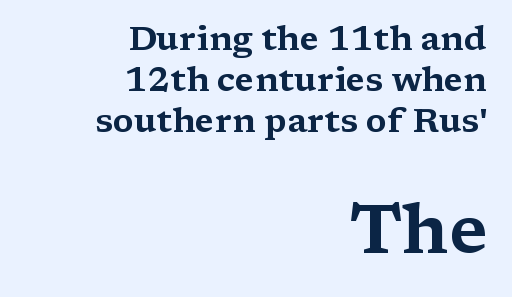
{"serif": "yes", "italic": "no", "width": "wide", "stroke_contrast": "medium", "x_height": "medium", "monospaced": "no", "underline": "no", "align": "right", "line_spacing_ratio": 1.21, "letter_spacing": "normal", "letter_spacing_em": 0.0, "larger_block": "second", "size_ratio": 2.0, "glyph_px": 68}
